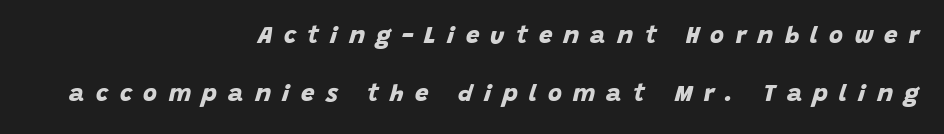
{"bold": "yes", "underline": "no", "align": "right", "line_spacing": "loose", "line_spacing_ratio": 2.42, "letter_spacing": "wide", "letter_spacing_em": 0.47, "glyph_px": 24}
